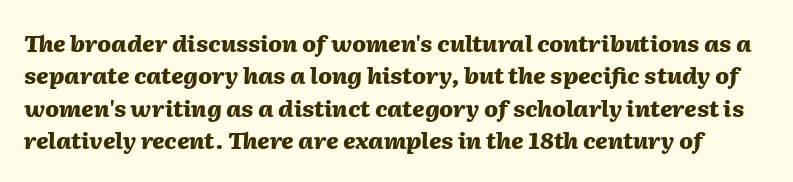
Short note: letters normally spaced. Weight: bold. Whoever set this chose a conventional vertical rhythm. A bare baseline throughout the passage. The text carries the slant typical of an italic or oblique font.
